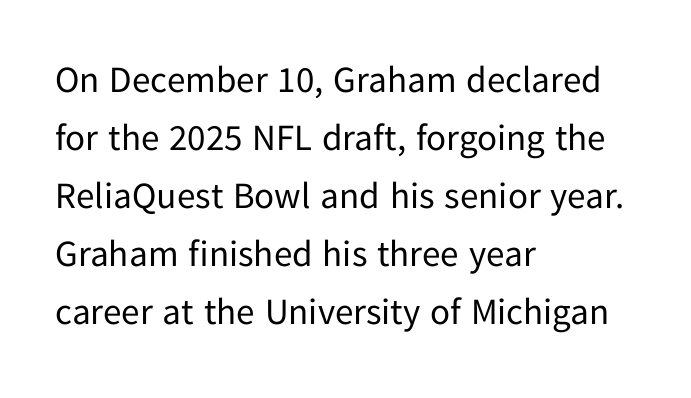
Q: Is the text bold? A: No.
Q: Is the text italic (slanted)? A: No, it is upright.
Q: Is the typeface a serif or a sans-serif typeface? A: Sans-serif.
Q: Is the text underlined? A: No.
Q: How is the paragraph aligned? A: Left-aligned.
Q: Is the spacing between letters normal or unusually wide? A: Normal.
Q: Is the spacing between lines tight, normal or loose? A: Normal.
Q: Width (condensed, normal, or wide)? A: Normal.
Q: Stroke contrast? A: Low.
Q: x-height? A: Medium.
Q: Monospaced? A: No.
